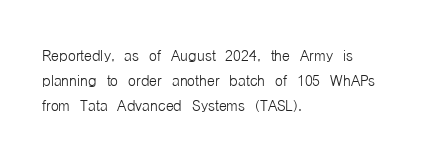
Q: Is the text bold? A: No.
Q: Is the text italic (slanted)? A: No, it is upright.
Q: Is the text underlined? A: No.
Q: How is the paragraph aligned? A: Left-aligned.
Q: Is the spacing between letters normal or unusually wide? A: Normal.
